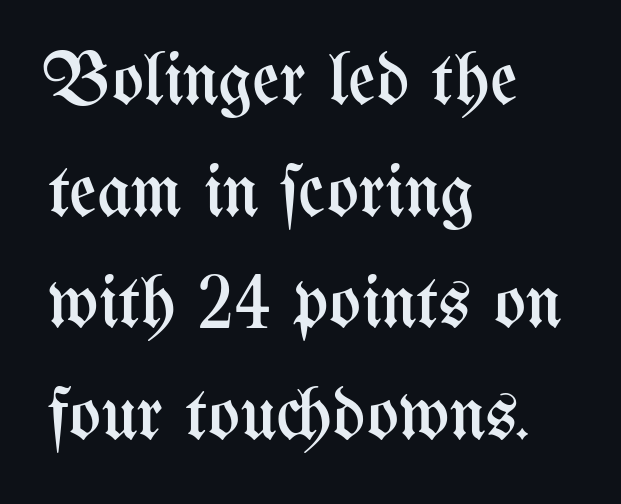
{"italic": "no", "bold": "no", "weight": "regular", "width": "condensed", "stroke_contrast": "medium", "x_height": "medium", "monospaced": "no", "underline": "no", "align": "left", "line_spacing": "normal", "line_spacing_ratio": 1.49, "letter_spacing": "normal", "letter_spacing_em": 0.0, "glyph_px": 75}
